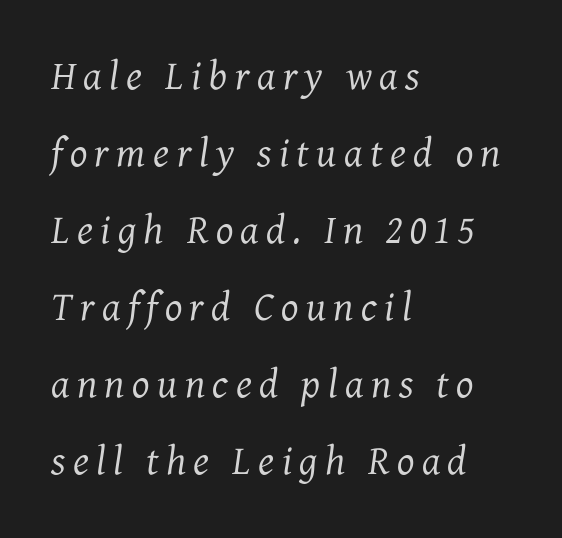
{"serif": "yes", "italic": "yes", "lean": "right", "slant_degrees": 7, "bold": "no", "weight": "regular", "width": "normal", "stroke_contrast": "medium", "x_height": "medium", "monospaced": "no", "underline": "no", "align": "left", "line_spacing_ratio": 1.88, "glyph_px": 41}
